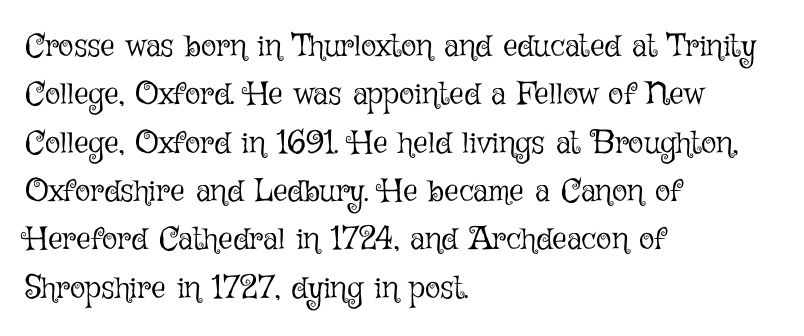
Q: Is the text bold? A: No.
Q: Is the text italic (slanted)? A: No, it is upright.
Q: Is the text underlined? A: No.
Q: How is the paragraph aligned? A: Left-aligned.
Q: Is the spacing between letters normal or unusually wide? A: Normal.
Q: Is the spacing between lines tight, normal or loose? A: Normal.
Q: Width (condensed, normal, or wide)? A: Normal.
Q: Stroke contrast? A: Low.
Q: x-height? A: Medium.
Q: Monospaced? A: No.
